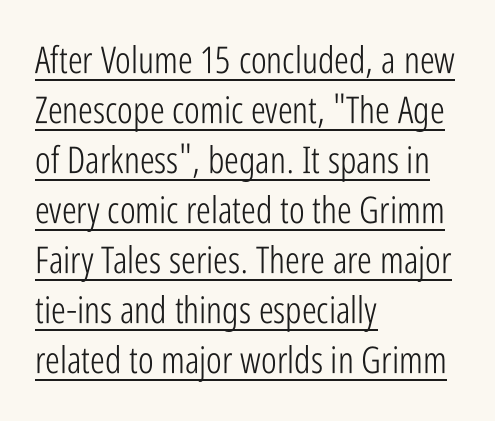
Q: Is the text bold? A: No.
Q: Is the text italic (slanted)? A: No, it is upright.
Q: Is the typeface a serif or a sans-serif typeface? A: Sans-serif.
Q: Is the text underlined? A: Yes.
Q: How is the paragraph aligned? A: Left-aligned.
Q: Is the spacing between letters normal or unusually wide? A: Normal.
Q: Is the spacing between lines tight, normal or loose? A: Normal.
Q: Width (condensed, normal, or wide)? A: Condensed.
Q: Stroke contrast? A: Low.
Q: x-height? A: Medium.
Q: Monospaced? A: No.
